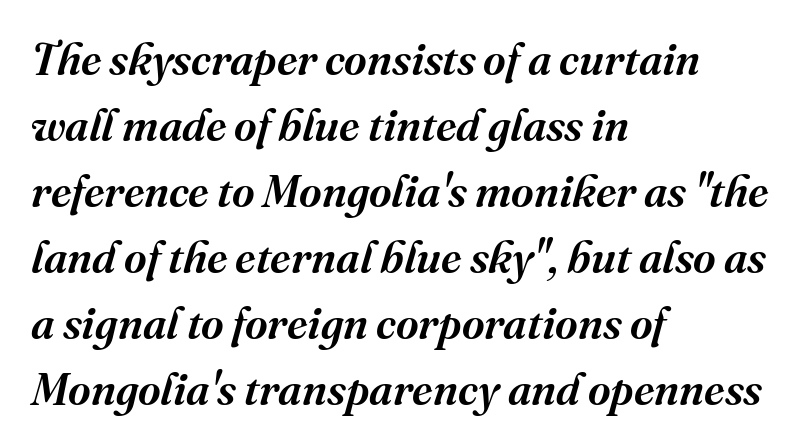
The image shows 44 px serif type, italic (leaning right); set left-aligned, normal line spacing (1.5x), normal letter spacing, not underlined; medium stroke contrast and a medium x-height.
